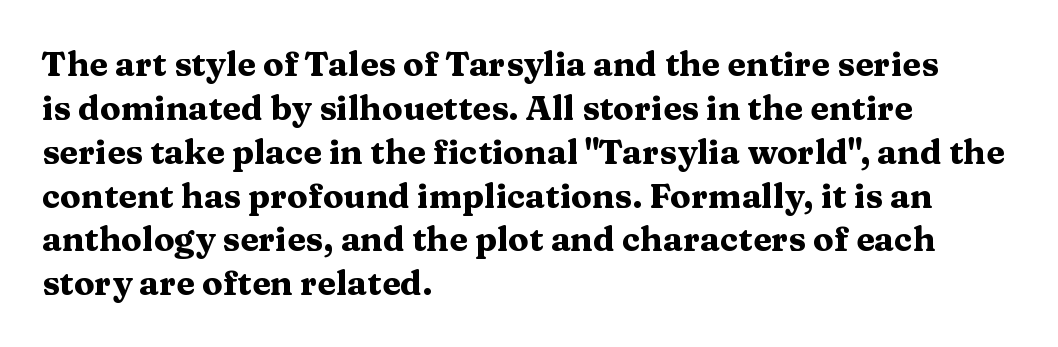
Rendered with straight, roman letterforms. Look at the stroke-to-counter ratio: heavy, a bold. A normal amount of white space separates one row of letters from the next. In terms of letterspacing, this is plain default setting. Spacing verdict: proportional, widths tailored to each character. The designer went with a serif here, giving each stem small feet.
